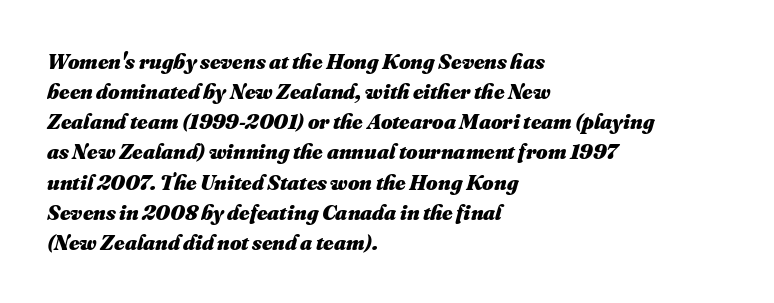
{"bold": "yes", "underline": "no", "align": "left", "line_spacing": "normal", "line_spacing_ratio": 1.37, "letter_spacing": "normal", "letter_spacing_em": 0.0, "glyph_px": 22}
